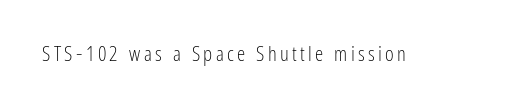
The image shows 21 px text type, upright; set not underlined.
